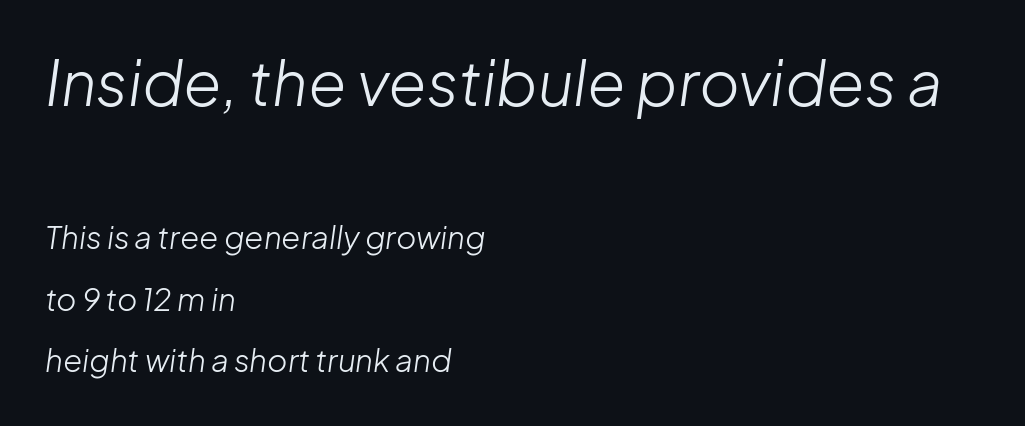
Q: Is the text bold? A: No.
Q: Is the text italic (slanted)? A: Yes, it leans right by about 8 degrees.
Q: Is the text underlined? A: No.
Q: How is the paragraph aligned? A: Left-aligned.
Q: Is the spacing between letters normal or unusually wide? A: Normal.
Q: Is the spacing between lines tight, normal or loose? A: Loose.
Q: Which block of text is set in a larger size, the first (top) or the second (bottom)? A: The first (top) one.
Q: Width (condensed, normal, or wide)? A: Normal.
Q: Stroke contrast? A: Low.
Q: x-height? A: Medium.
Q: Monospaced? A: No.
